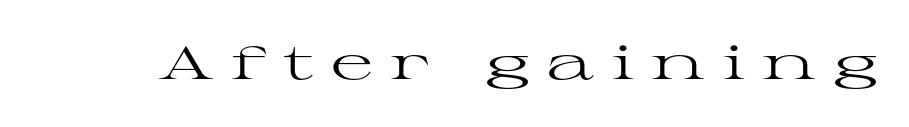
Q: Is the text bold? A: No.
Q: Is the text italic (slanted)? A: No, it is upright.
Q: Is the typeface a serif or a sans-serif typeface? A: Serif.
Q: Is the text underlined? A: No.
Q: Is the spacing between letters normal or unusually wide? A: Unusually wide.
Q: Width (condensed, normal, or wide)? A: Wide.
Q: Stroke contrast? A: High.
Q: x-height? A: Medium.
Q: Monospaced? A: No.
